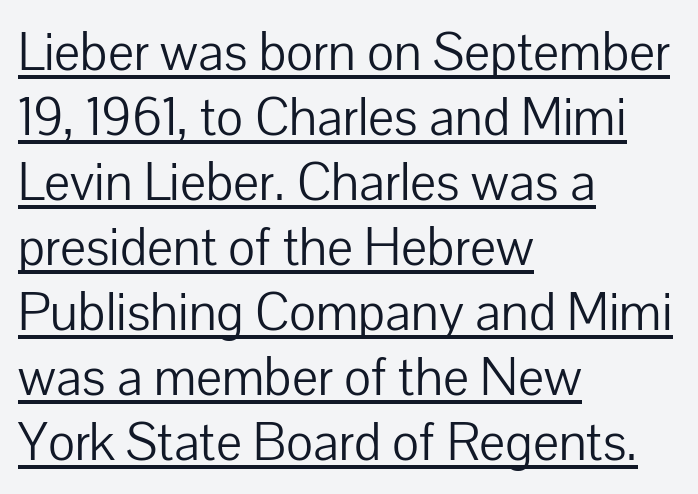
Q: Is the text bold? A: No.
Q: Is the text italic (slanted)? A: No, it is upright.
Q: Is the typeface a serif or a sans-serif typeface? A: Sans-serif.
Q: Is the text underlined? A: Yes.
Q: How is the paragraph aligned? A: Left-aligned.
Q: Is the spacing between letters normal or unusually wide? A: Normal.
Q: Is the spacing between lines tight, normal or loose? A: Normal.
Q: Width (condensed, normal, or wide)? A: Normal.
Q: Stroke contrast? A: Low.
Q: x-height? A: Medium.
Q: Monospaced? A: No.
